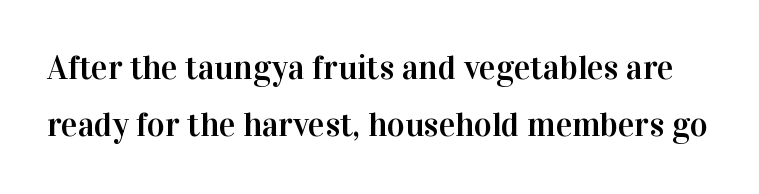
Is the letter spacing exaggerated? No — it looks like the ordinary default. Typographically, this falls in the serif category. The letters advance in unequal steps, a hallmark of proportional type. Summary of vertical rhythm: regular, with standard interline spacing. Nobody drew a line under any word here.
